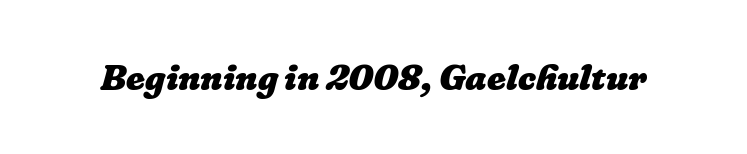
Caption: standard tracking, unaltered. Typographic density is high because the face is bold. The glyphs are unaccompanied by any horizontal stroke below them. These lines are rendered in a variable-pitch font.
